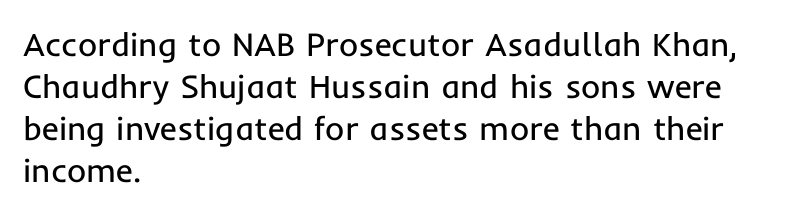
The image shows 33 px regular-weight sans-serif type, upright; set left-aligned, normal line spacing (1.27x), normal letter spacing, not underlined; low stroke contrast and a medium x-height.
